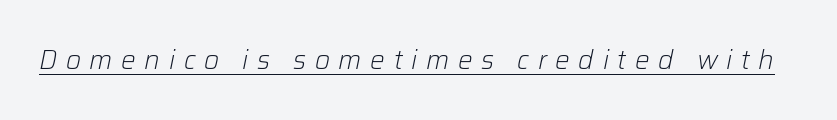
{"italic": "yes", "lean": "right", "slant_degrees": 12, "bold": "no", "underline": "yes", "letter_spacing": "wide", "letter_spacing_em": 0.33, "glyph_px": 26}
